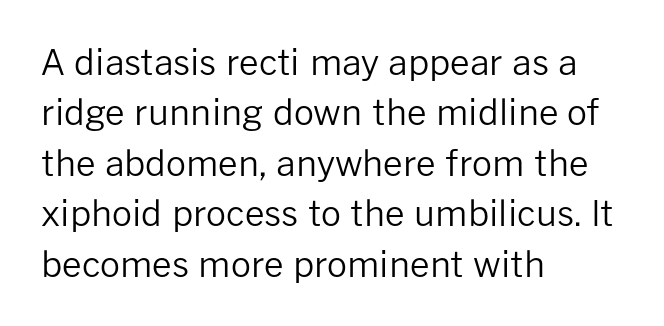
The image shows 35 px regular-weight sans-serif type, upright; set left-aligned, normal line spacing (1.44x), normal letter spacing, not underlined; low stroke contrast and a medium x-height.
